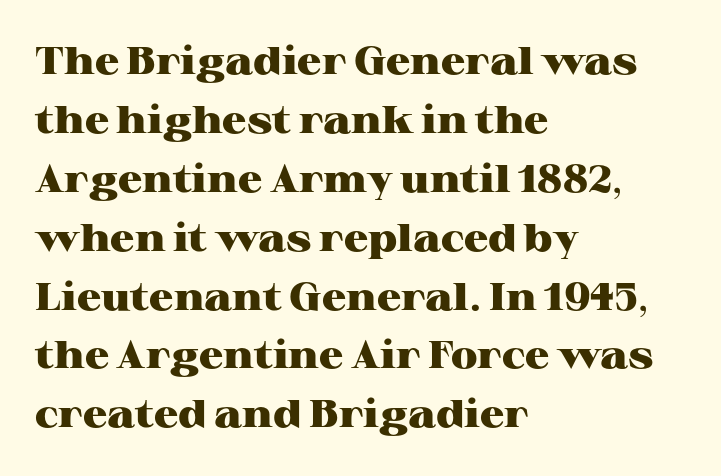
Each word holds together tightly as a unit, with standard inter-letter gaps. Students, this is bold: see how much ink each stroke carries. Check where the strokes stop: tiny serifs finish them off. In CSS terms this would be text-align: left. A clean baseline with only descenders dipping below it. Is this a fixed-width face? No — the glyphs have proportional, varying widths.
